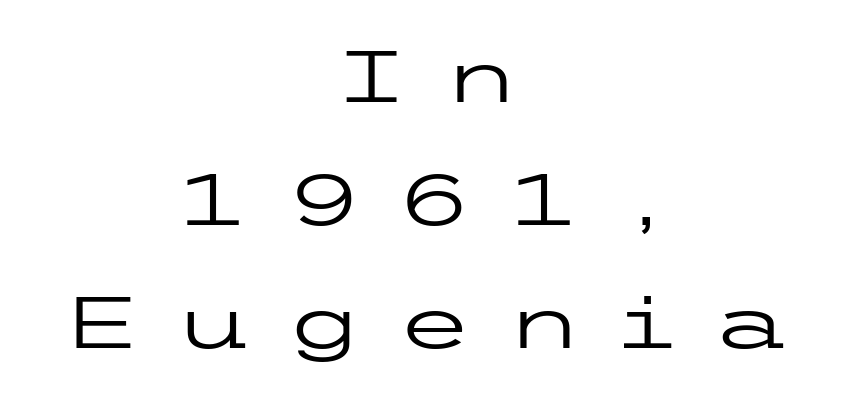
Q: Is the text bold? A: No.
Q: Is the text italic (slanted)? A: No, it is upright.
Q: Is the typeface a serif or a sans-serif typeface? A: Sans-serif.
Q: Is the text underlined? A: No.
Q: How is the paragraph aligned? A: Centered.
Q: Is the spacing between letters normal or unusually wide? A: Unusually wide.
Q: Width (condensed, normal, or wide)? A: Wide.
Q: Stroke contrast? A: Low.
Q: x-height? A: Medium.
